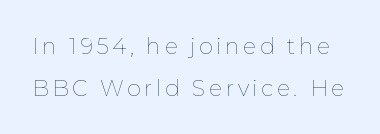
The image shows 22 px text type, upright; set line spacing 1.89x, not underlined.
